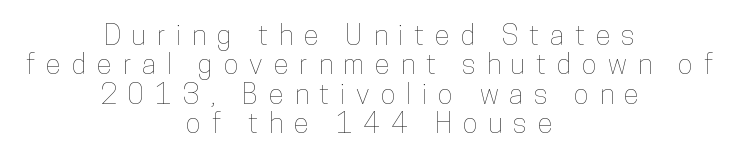
The image shows 28 px condensed type, upright; set centered, tight line spacing (1.05x), unusually wide letter spacing (+0.39 em), not underlined; low stroke contrast and a medium x-height.
